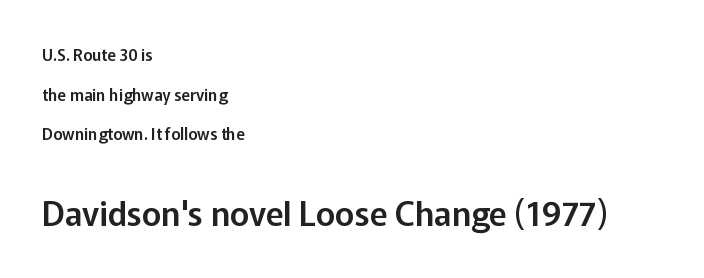
The image shows 33 px sans-serif type, upright; set left-aligned, loose line spacing (2.47x), normal letter spacing, not underlined; the second (bottom) block is 2.06x larger; low stroke contrast and a medium x-height.
